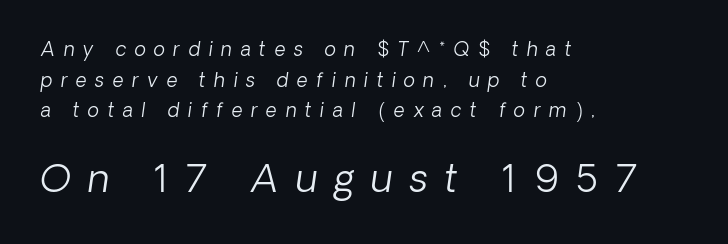
Here the glyphs are tracked loosely, breaking word shapes into spaced letters. These lines stack with their left ends in a neat column. The following chunk of copy outweighs the initial chunk in type size. The font sits on the lighter half of the weight spectrum, regular included.
